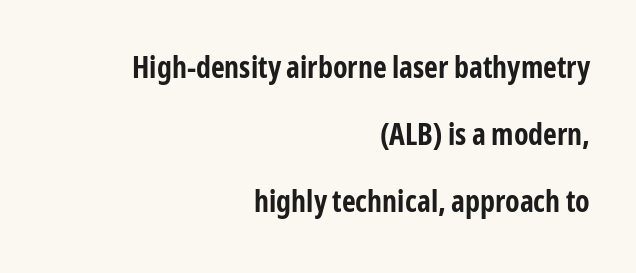
No word sits above an underline. As a designer I'd log this as weight 700, bold. Each line ends at the same right margin while the left side varies. A typesetter would call this zero additional tracking. Posture: vertical. Nope, no serifs anywhere on these letters.
